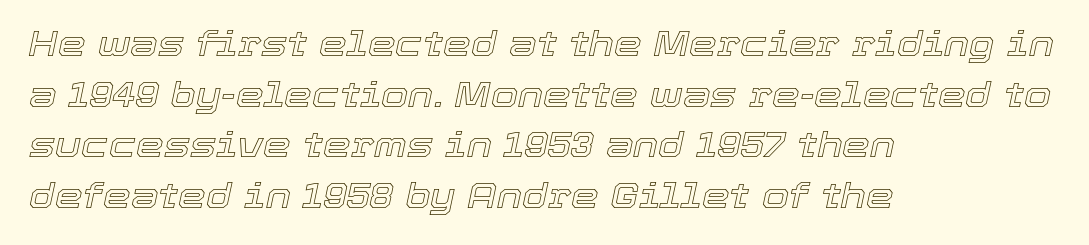
Q: Is the text italic (slanted)? A: Yes, it leans right by about 12 degrees.
Q: Is the text underlined? A: No.
Q: How is the paragraph aligned? A: Left-aligned.
Q: Is the spacing between letters normal or unusually wide? A: Normal.
Q: Is the spacing between lines tight, normal or loose? A: Normal.
Q: Width (condensed, normal, or wide)? A: Normal.
Q: x-height? A: Medium.
Q: Monospaced? A: No.
